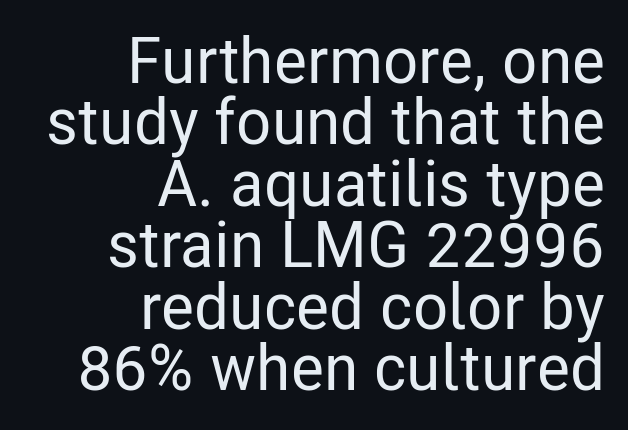
Q: Is the text italic (slanted)? A: No, it is upright.
Q: Is the typeface a serif or a sans-serif typeface? A: Sans-serif.
Q: Is the text underlined? A: No.
Q: How is the paragraph aligned? A: Right-aligned.
Q: Is the spacing between letters normal or unusually wide? A: Normal.
Q: Is the spacing between lines tight, normal or loose? A: Tight.
Q: Width (condensed, normal, or wide)? A: Condensed.
Q: Stroke contrast? A: Low.
Q: x-height? A: Medium.
Q: Monospaced? A: No.
